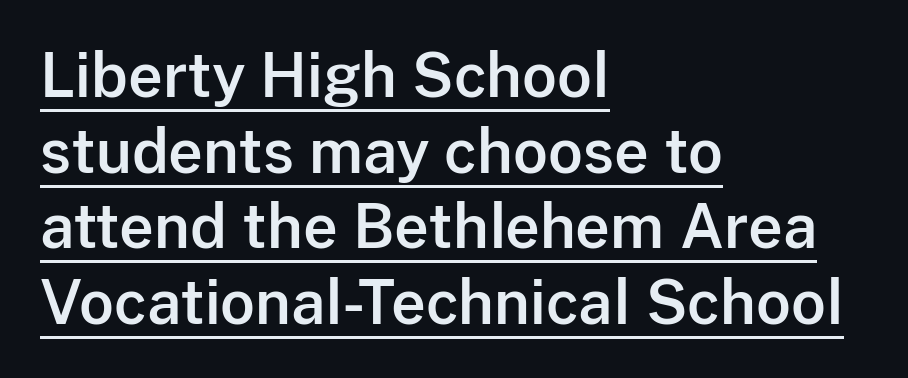
Q: Is the text italic (slanted)? A: No, it is upright.
Q: Is the typeface a serif or a sans-serif typeface? A: Sans-serif.
Q: Is the text underlined? A: Yes.
Q: How is the paragraph aligned? A: Left-aligned.
Q: Is the spacing between letters normal or unusually wide? A: Normal.
Q: Is the spacing between lines tight, normal or loose? A: Normal.
Q: Width (condensed, normal, or wide)? A: Normal.
Q: Stroke contrast? A: Low.
Q: x-height? A: Medium.
Q: Monospaced? A: No.
